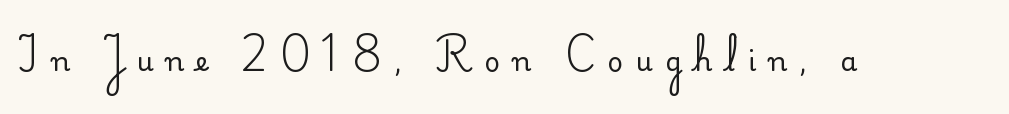
The image shows 27 px text type, upright; set unusually wide letter spacing (+0.46 em), not underlined.
